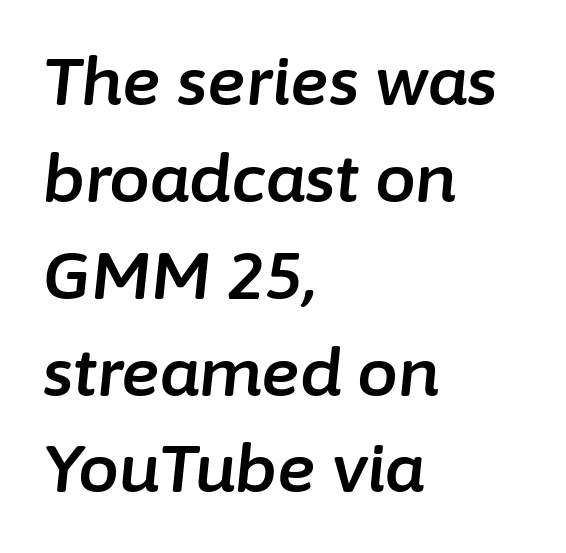
Q: Is the text italic (slanted)? A: Yes, it leans right by about 6 degrees.
Q: Is the text underlined? A: No.
Q: How is the paragraph aligned? A: Left-aligned.
Q: Is the spacing between letters normal or unusually wide? A: Normal.
Q: Is the spacing between lines tight, normal or loose? A: Normal.
Q: Width (condensed, normal, or wide)? A: Normal.
Q: Stroke contrast? A: Low.
Q: x-height? A: Medium.
Q: Monospaced? A: No.
